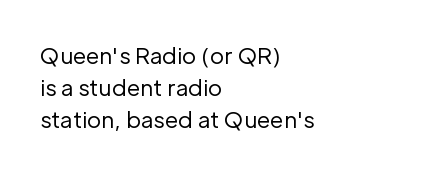
This sample uses an upright cut, with every glyph sitting square on the baseline. Check the space under the baseline: it is left empty. These lines are set flush left with a ragged right edge. Weight: not bold — regular or lighter.
